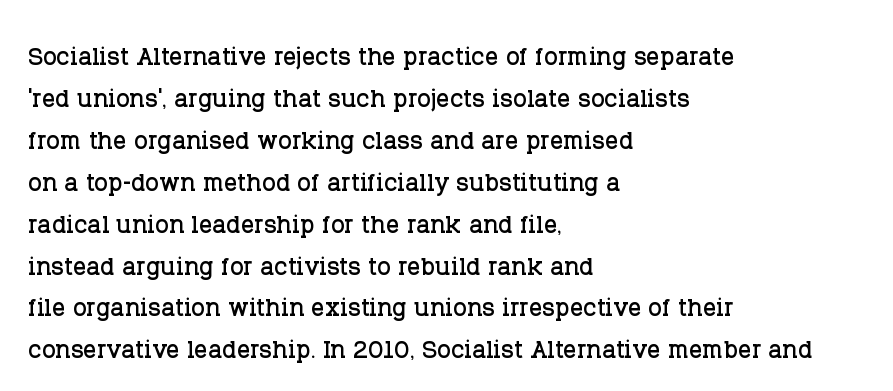
The image shows 33 px serif type, upright; set left-aligned, normal line spacing (1.27x), normal letter spacing, not underlined; low stroke contrast and a large x-height.
